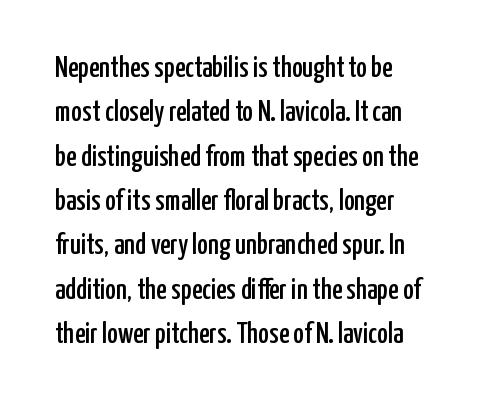
The type is set solid horizontally, with unmodified tracking. Italic: no, the glyphs are upright roman. Summary of vertical rhythm: regular, with standard interline spacing. Check the space under the baseline: it is left empty.
